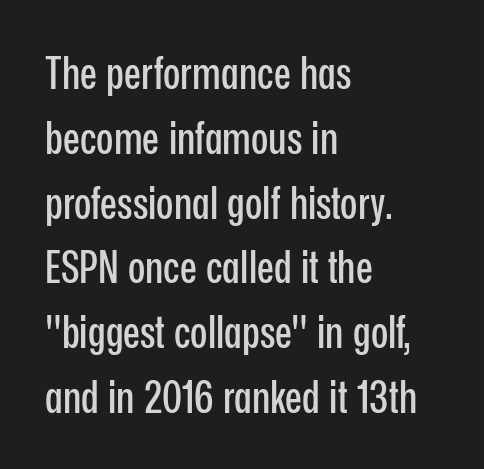
The image shows 45 px condensed sans-serif type, upright; set left-aligned, normal line spacing (1.44x), normal letter spacing, not underlined; low stroke contrast and a medium x-height.
